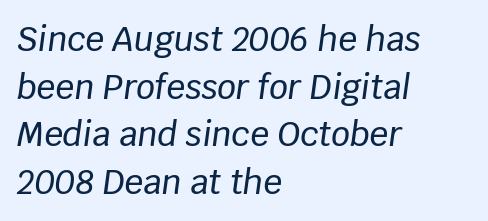
Q: Is the text italic (slanted)? A: Yes, it leans right by about 8 degrees.
Q: Is the text underlined? A: No.
Q: How is the paragraph aligned? A: Left-aligned.
Q: Is the spacing between letters normal or unusually wide? A: Normal.
Q: Is the spacing between lines tight, normal or loose? A: Normal.
Q: Width (condensed, normal, or wide)? A: Normal.
Q: Stroke contrast? A: Low.
Q: x-height? A: Large.
Q: Monospaced? A: No.
